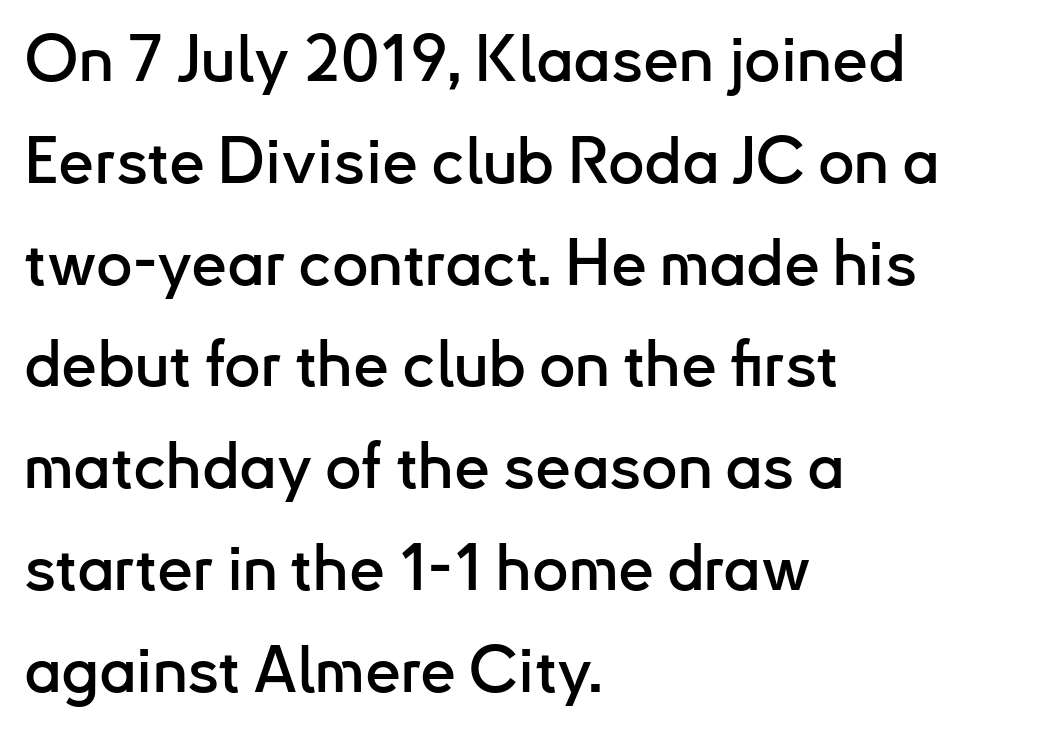
The rows are spaced the way most documents space them. Horizontally, the lines are justified to the leading edge only. The letterforms sit shoulder to shoulder at normal distance. Examine the stroke ends and you'll find no serifs. Each letter keeps its own natural width here, so spacing adapts to shape. The specimen reads as upright at a glance.
